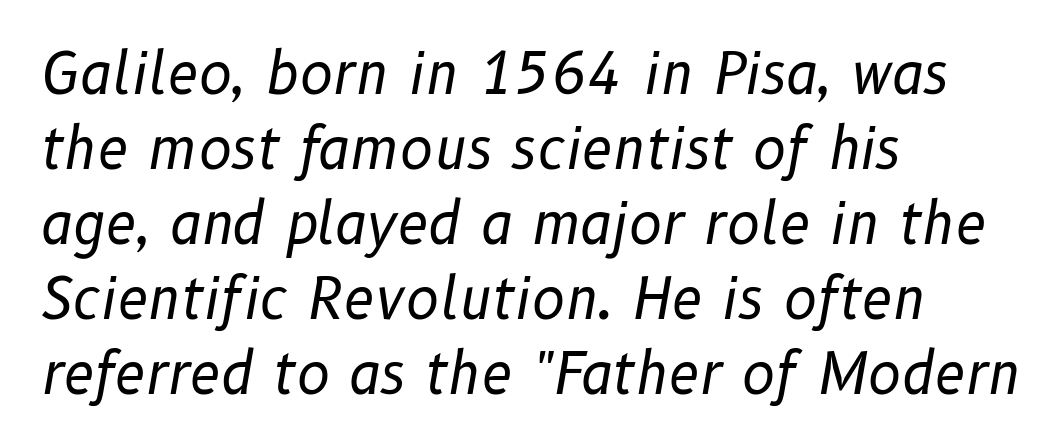
The image shows 56 px regular-weight type, italic (leaning right); set left-aligned, normal line spacing (1.34x), normal letter spacing, not underlined; low stroke contrast and a medium x-height.
